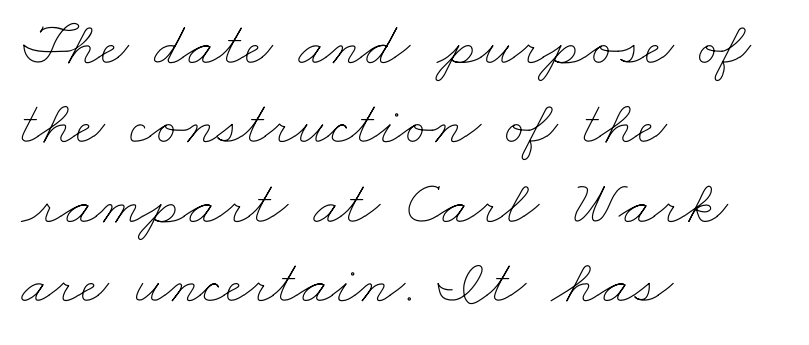
{"bold": "no", "weight": "thin", "width": "wide", "stroke_contrast": "low", "x_height": "small", "monospaced": "no", "underline": "no", "align": "left", "line_spacing": "normal", "line_spacing_ratio": 1.26, "letter_spacing": "normal", "letter_spacing_em": 0.0, "glyph_px": 63}
